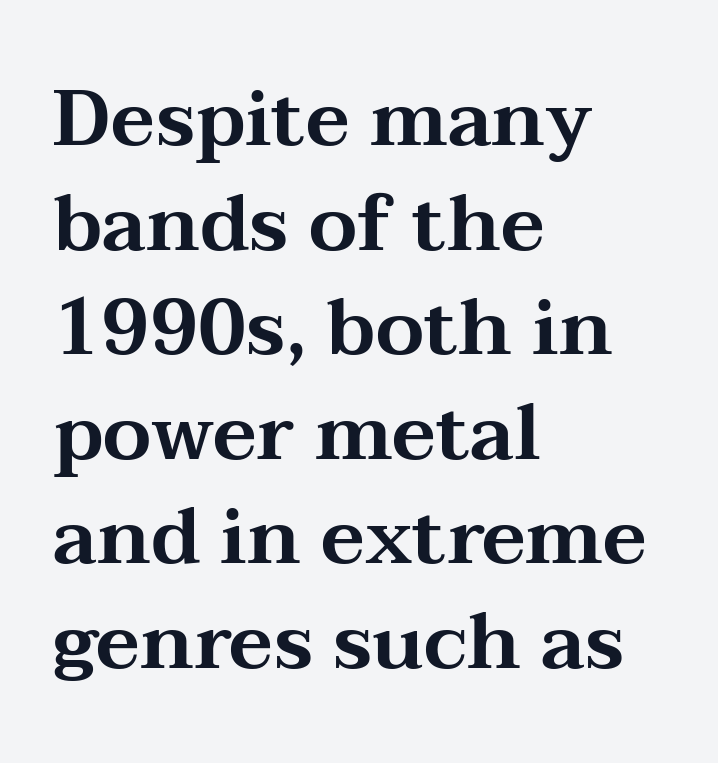
Honestly, the letter spacing is just normal — you wouldn't notice it. The designer went with a serif here, giving each stem small feet. How would I describe the line gaps? Plain and ordinary. Character widths vary here, with narrow letters taking less room than wide ones.
